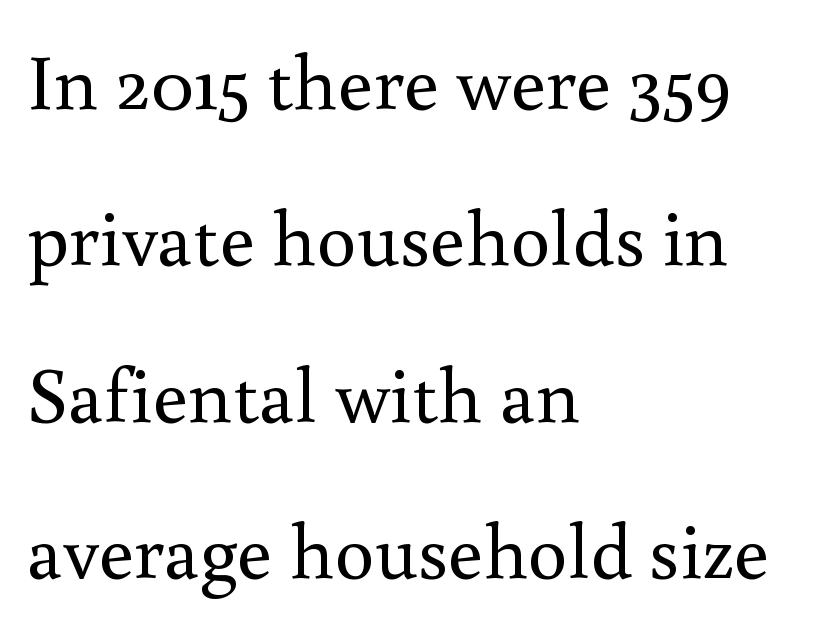
{"serif": "yes", "italic": "no", "bold": "no", "weight": "regular", "width": "normal", "x_height": "small", "monospaced": "no", "underline": "no", "align": "left", "line_spacing": "loose", "line_spacing_ratio": 1.98, "letter_spacing": "normal", "letter_spacing_em": 0.0, "glyph_px": 79}
